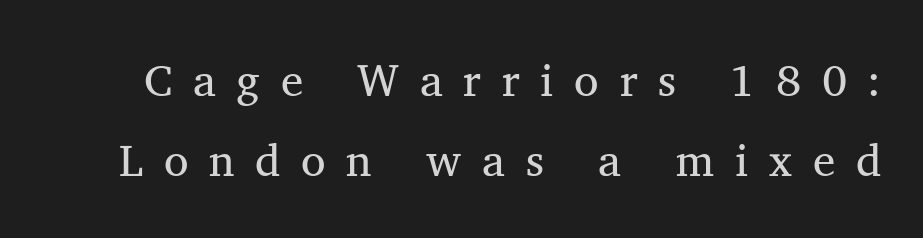
{"serif": "yes", "italic": "no", "bold": "no", "weight": "regular", "width": "normal", "stroke_contrast": "medium", "x_height": "medium", "monospaced": "no", "underline": "no", "line_spacing_ratio": 1.77, "letter_spacing": "wide", "letter_spacing_em": 0.46, "glyph_px": 45}
